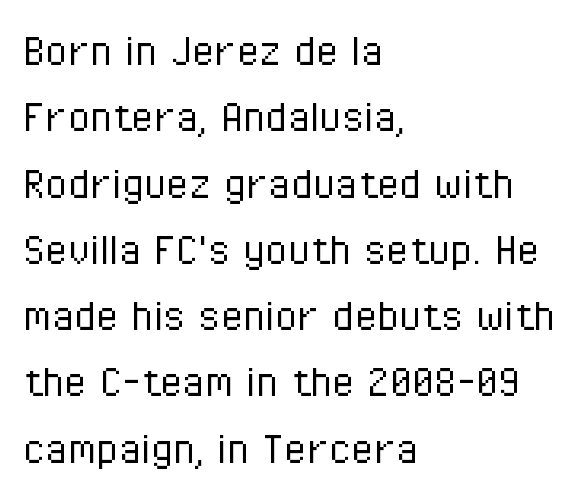
Nothing heavy about these letters — not bold at all. Honestly, the row spacing looks completely unremarkable. The rag falls on the right side of this text block. Is this a fixed-width face? No — the glyphs have proportional, varying widths. The specimen reads as upright at a glance. The passage shown is not underscored anywhere.
